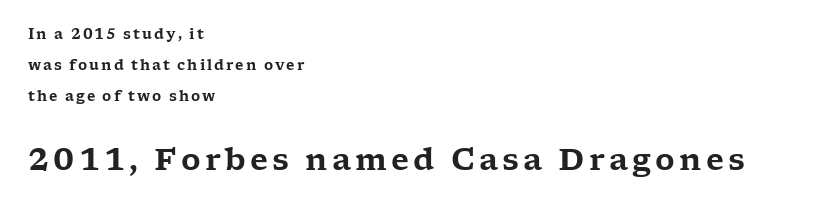
The image shows 30 px wide serif type, upright; set left-aligned, loose line spacing (2.23x), not underlined; the second (bottom) block is 2.14x larger; low stroke contrast and a medium x-height.
